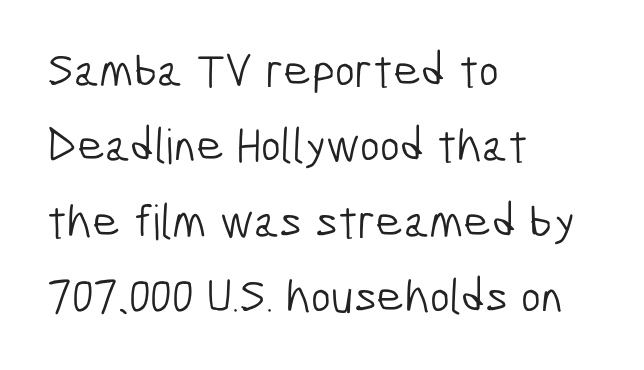
{"serif": "no", "bold": "no", "weight": "light", "width": "condensed", "stroke_contrast": "low", "x_height": "medium", "monospaced": "no", "underline": "no", "align": "left", "line_spacing": "normal", "line_spacing_ratio": 1.57, "letter_spacing": "normal", "letter_spacing_em": 0.0, "glyph_px": 48}
